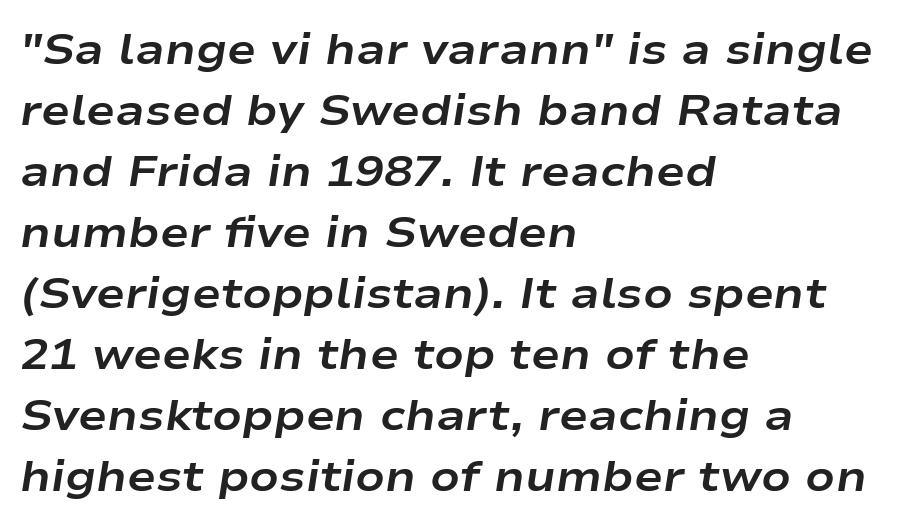
Compared with typical paragraphs, the rows here are spaced about the same. The foot of each line stays bare and open. Look at the stroke-to-counter ratio: heavy, a bold. Observe the ordinary spacing: letters are neighbours, not strangers. The face used here is proportionally spaced, like ordinary book or web type.
